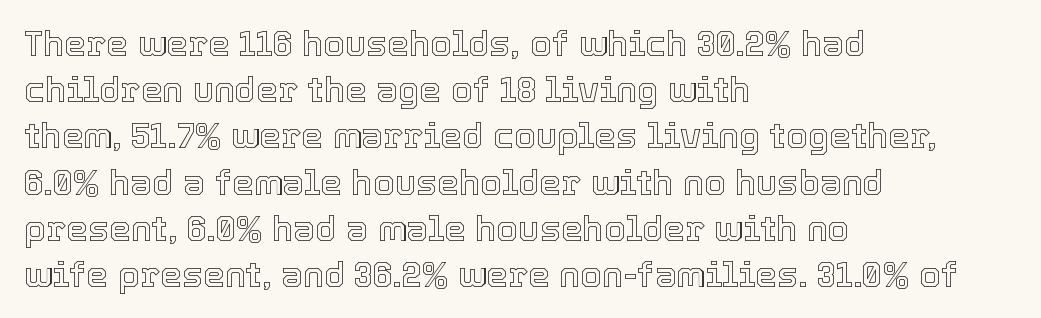
The image shows 35 px text type, upright; set left-aligned, normal line spacing (1.32x), normal letter spacing, not underlined; a medium x-height.
